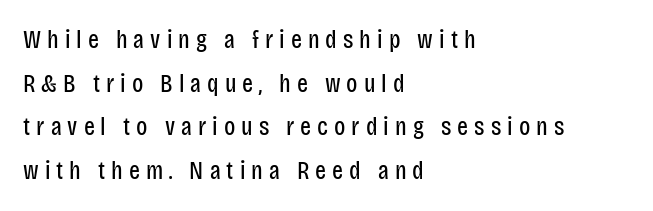
{"italic": "no", "bold": "no", "underline": "no", "align": "left", "line_spacing": "normal", "line_spacing_ratio": 1.68, "letter_spacing": "wide", "letter_spacing_em": 0.23, "glyph_px": 26}
